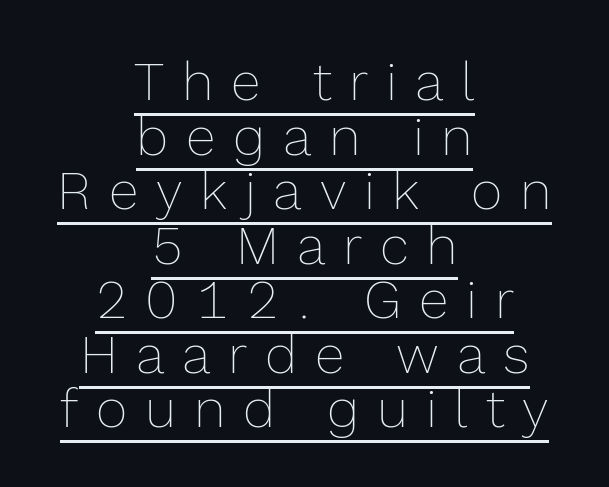
Students, observe the line beneath the letters — that is underlining. Short note: letters widely spaced. Weight: in the light-to-regular range. These lines are centered, leaving both edges ragged.
